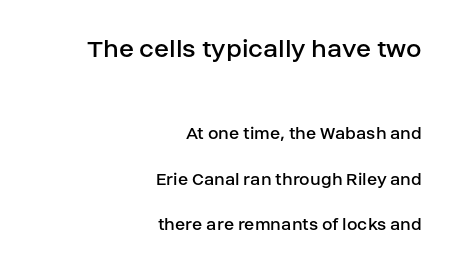
The image shows 28 px regular-weight sans-serif type, upright; set right-aligned, loose line spacing (2.41x), normal letter spacing, not underlined; the first (top) block is 1.47x larger; low stroke contrast and a large x-height.
